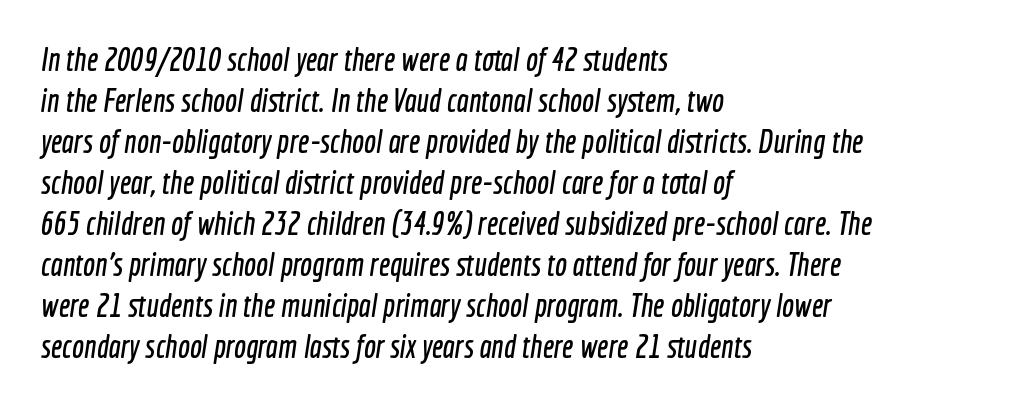
Line starts are locked; line ends wander. Check where the strokes stop: nothing finishes them off — pure sans. This rendering leaves character spacing at its baseline value. Underline: absent.
